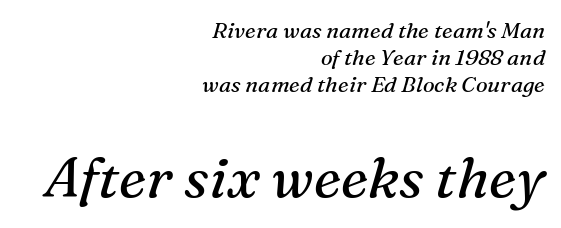
{"serif": "yes", "italic": "yes", "lean": "right", "slant_degrees": 16, "bold": "no", "weight": "regular", "width": "normal", "stroke_contrast": "medium", "x_height": "medium", "monospaced": "no", "underline": "no", "align": "right", "line_spacing_ratio": 1.23, "letter_spacing": "normal", "letter_spacing_em": 0.0, "larger_block": "second", "size_ratio": 2.55, "glyph_px": 56}
